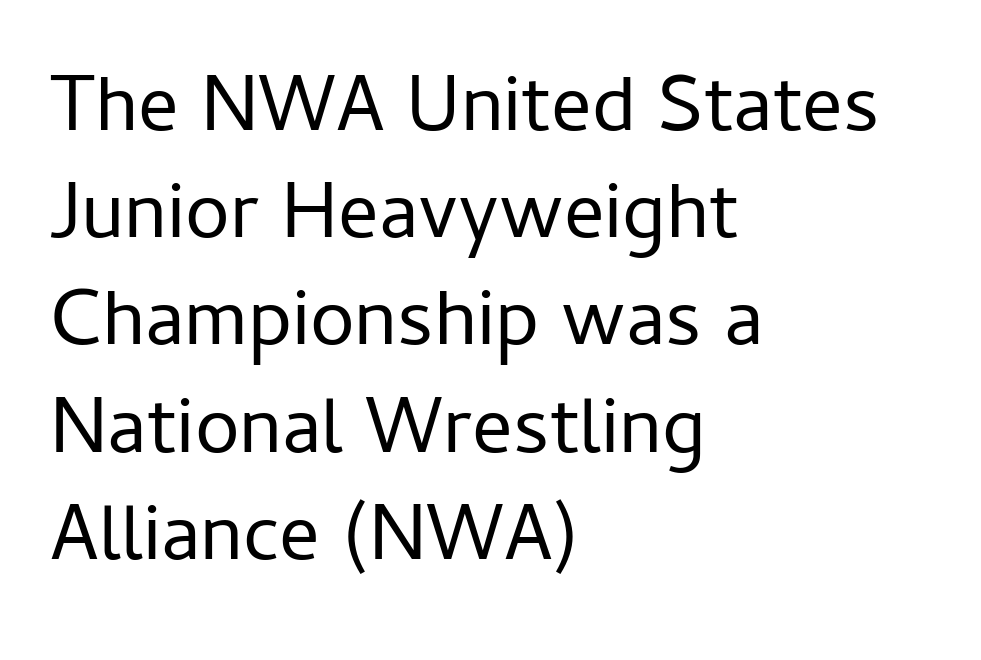
The image shows 80 px regular-weight sans-serif type, upright; set left-aligned, normal line spacing (1.34x), normal letter spacing, not underlined; low stroke contrast and a medium x-height.
